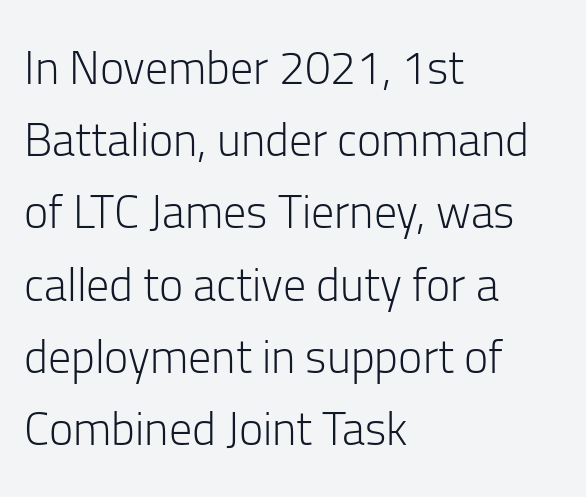
Q: Is the text bold? A: No.
Q: Is the text italic (slanted)? A: No, it is upright.
Q: Is the typeface a serif or a sans-serif typeface? A: Sans-serif.
Q: Is the text underlined? A: No.
Q: How is the paragraph aligned? A: Left-aligned.
Q: Is the spacing between letters normal or unusually wide? A: Normal.
Q: Is the spacing between lines tight, normal or loose? A: Normal.
Q: Width (condensed, normal, or wide)? A: Normal.
Q: Stroke contrast? A: Low.
Q: x-height? A: Medium.
Q: Monospaced? A: No.
